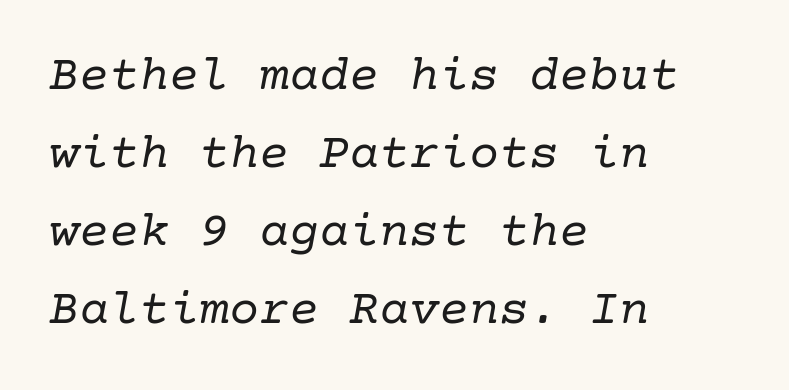
This reads as an unemphasized weight, regular at the heaviest. Horizontally, the lines are justified to the leading edge only. The type family on display is of the serif kind. Nobody drew a line under any word here. The rows are spaced the way most documents space them.
